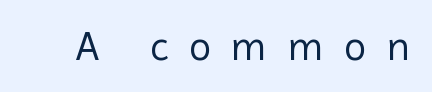
{"serif": "no", "italic": "no", "bold": "no", "weight": "regular", "width": "normal", "x_height": "medium", "monospaced": "no", "underline": "no", "letter_spacing": "wide", "letter_spacing_em": 0.5, "glyph_px": 41}
